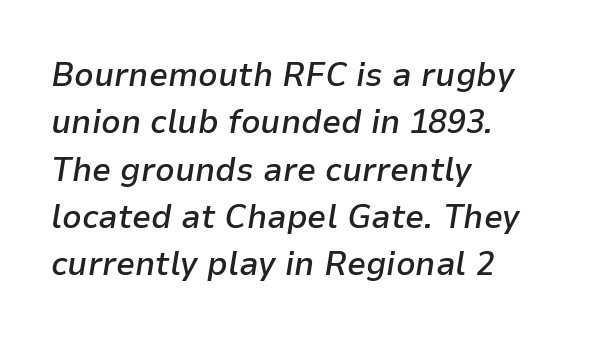
The image shows 34 px semibold type, italic (leaning right); set left-aligned, normal line spacing (1.39x), normal letter spacing, not underlined; low stroke contrast and a medium x-height.
